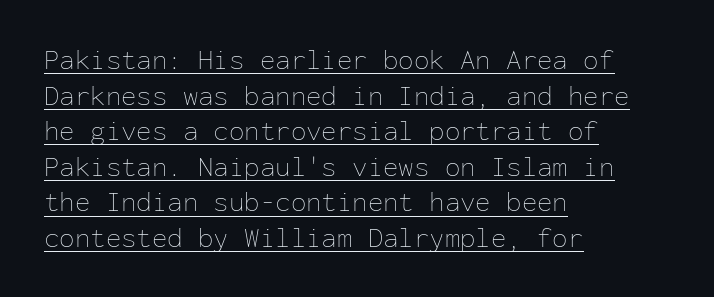
{"italic": "no", "bold": "no", "weight": "thin", "width": "normal", "stroke_contrast": "low", "x_height": "medium", "monospaced": "yes", "underline": "yes", "align": "left", "line_spacing": "normal", "line_spacing_ratio": 1.27, "letter_spacing": "normal", "letter_spacing_em": 0.0, "glyph_px": 28}
